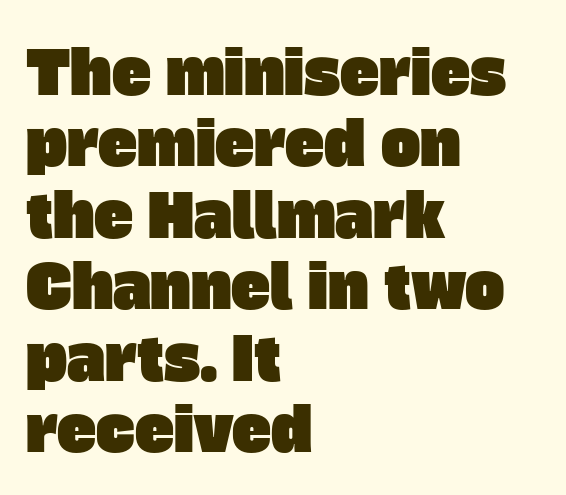
Q: Is the typeface a serif or a sans-serif typeface? A: Sans-serif.
Q: Is the text underlined? A: No.
Q: How is the paragraph aligned? A: Left-aligned.
Q: Is the spacing between letters normal or unusually wide? A: Normal.
Q: Width (condensed, normal, or wide)? A: Normal.
Q: Stroke contrast? A: Low.
Q: x-height? A: Large.
Q: Monospaced? A: No.
